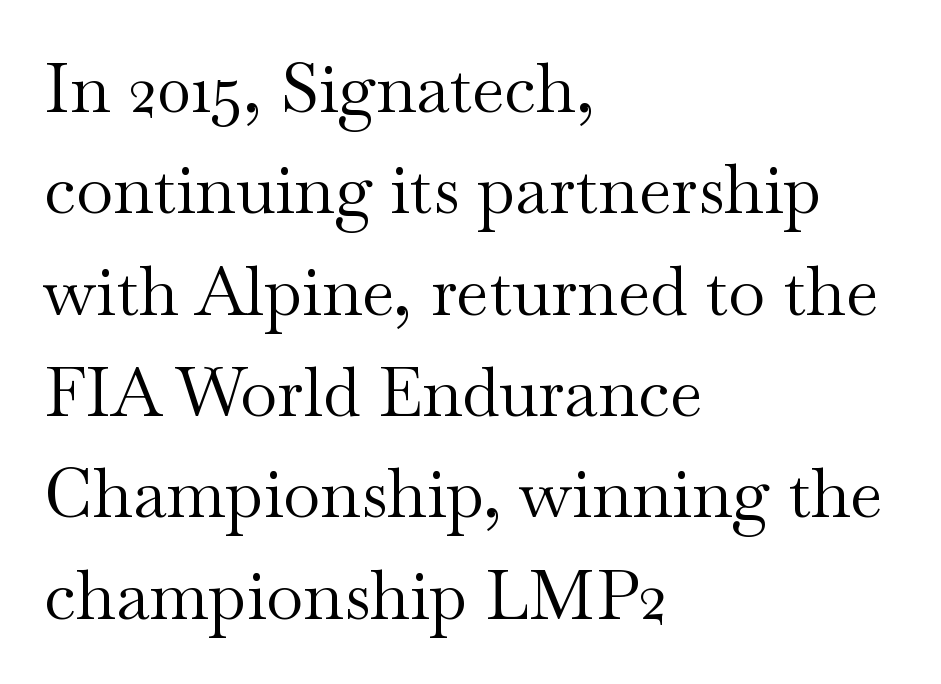
{"serif": "yes", "italic": "no", "bold": "no", "weight": "regular", "width": "wide", "stroke_contrast": "medium", "x_height": "small", "monospaced": "no", "underline": "no", "align": "left", "line_spacing": "normal", "line_spacing_ratio": 1.49, "letter_spacing": "normal", "letter_spacing_em": 0.0, "glyph_px": 68}
